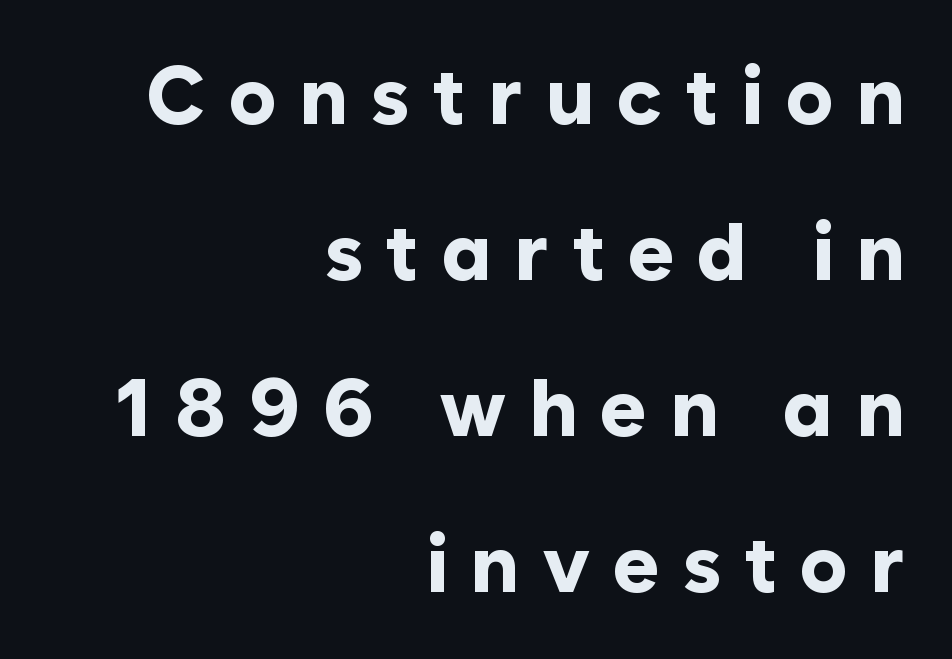
Note the varied advance widths — an 'i' is clearly narrower than an 'm'. These lines were composed using upright roman letters. Display-style spreading of the glyphs; the letterfit is very open. Notice how the passage keeps a crisp vertical edge on the right only. The space beneath each line is pristine and unruled.
